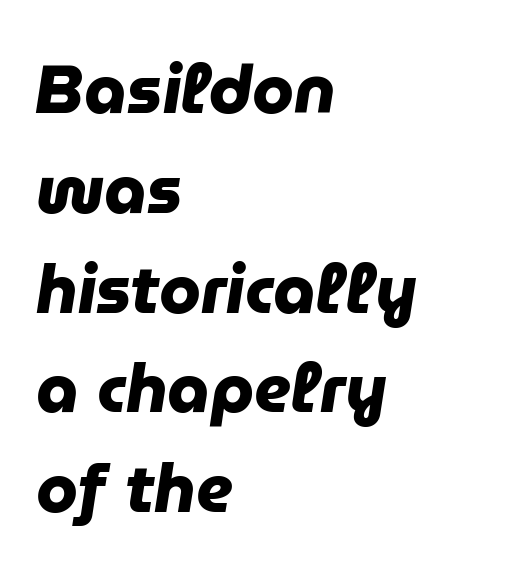
The image shows 67 px heavy sans-serif type; set left-aligned, normal line spacing (1.49x), normal letter spacing, not underlined; low stroke contrast and a medium x-height.
